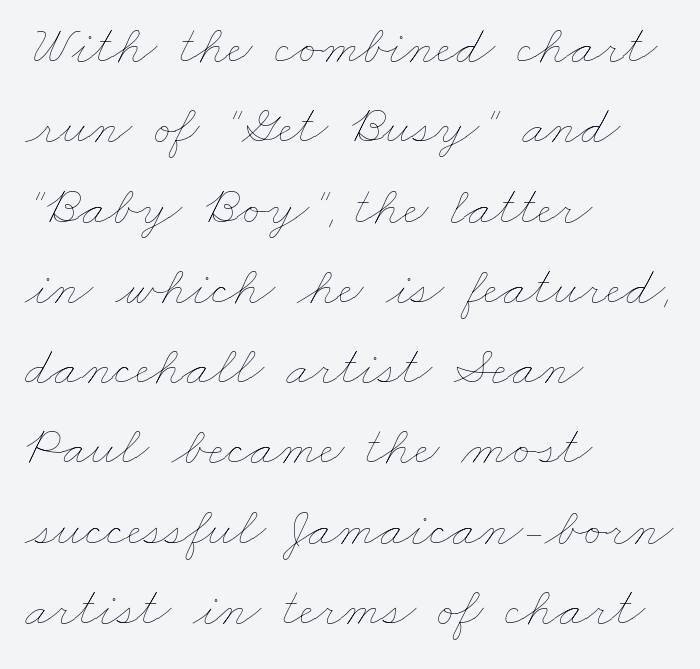
Q: Is the text bold? A: No.
Q: Is the text underlined? A: No.
Q: How is the paragraph aligned? A: Left-aligned.
Q: Is the spacing between letters normal or unusually wide? A: Normal.
Q: Is the spacing between lines tight, normal or loose? A: Normal.
Q: Width (condensed, normal, or wide)? A: Wide.
Q: Stroke contrast? A: Low.
Q: x-height? A: Small.
Q: Monospaced? A: No.
